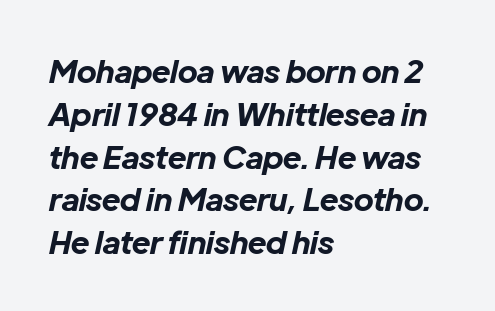
Q: Is the text bold? A: Yes.
Q: Is the text italic (slanted)? A: Yes, it leans right by about 12 degrees.
Q: Is the text underlined? A: No.
Q: How is the paragraph aligned? A: Left-aligned.
Q: Is the spacing between letters normal or unusually wide? A: Normal.
Q: Is the spacing between lines tight, normal or loose? A: Normal.
Q: Width (condensed, normal, or wide)? A: Normal.
Q: Stroke contrast? A: Low.
Q: x-height? A: Medium.
Q: Monospaced? A: No.
